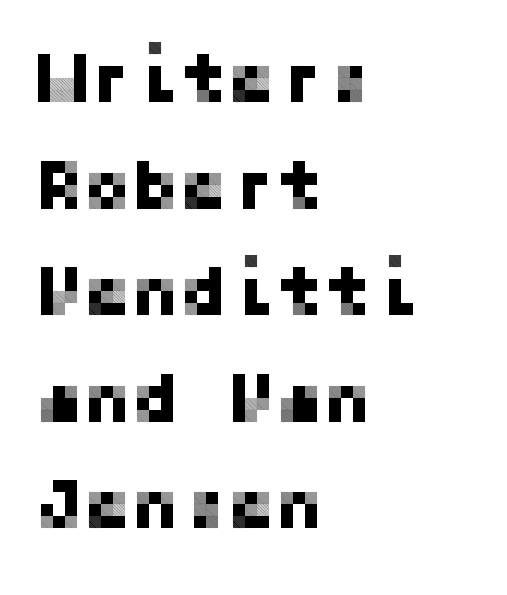
Q: Is the text italic (slanted)? A: No, it is upright.
Q: Is the typeface a serif or a sans-serif typeface? A: Sans-serif.
Q: Is the text underlined? A: No.
Q: How is the paragraph aligned? A: Left-aligned.
Q: Is the spacing between letters normal or unusually wide? A: Normal.
Q: Is the spacing between lines tight, normal or loose? A: Normal.
Q: Width (condensed, normal, or wide)? A: Normal.
Q: Stroke contrast? A: Low.
Q: x-height? A: Medium.
